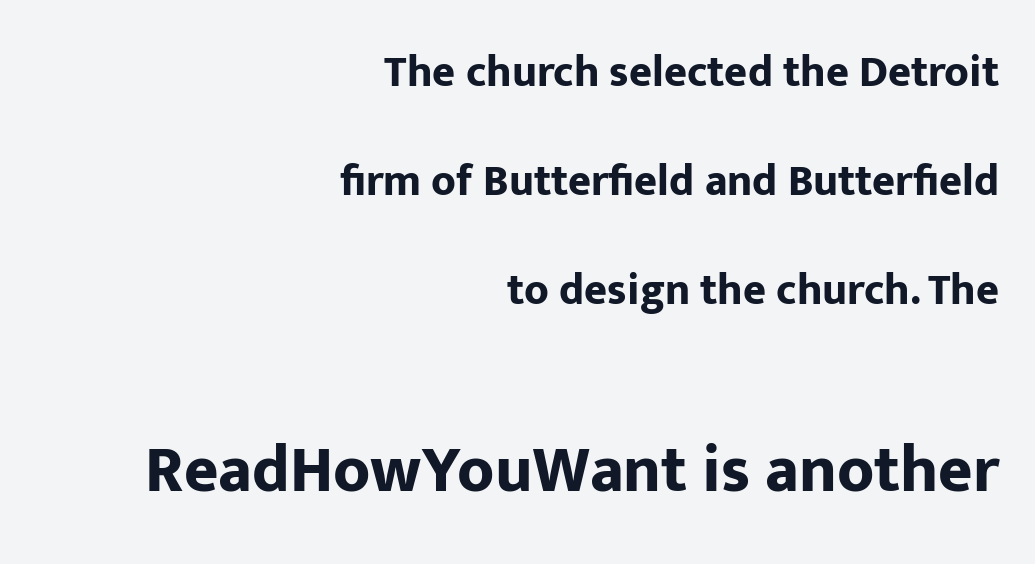
Q: Is the text bold? A: Yes.
Q: Is the text italic (slanted)? A: No, it is upright.
Q: Is the typeface a serif or a sans-serif typeface? A: Sans-serif.
Q: Is the text underlined? A: No.
Q: How is the paragraph aligned? A: Right-aligned.
Q: Is the spacing between letters normal or unusually wide? A: Normal.
Q: Is the spacing between lines tight, normal or loose? A: Loose.
Q: Which block of text is set in a larger size, the first (top) or the second (bottom)? A: The second (bottom) one.
Q: Width (condensed, normal, or wide)? A: Normal.
Q: Stroke contrast? A: Low.
Q: x-height? A: Medium.
Q: Monospaced? A: No.
